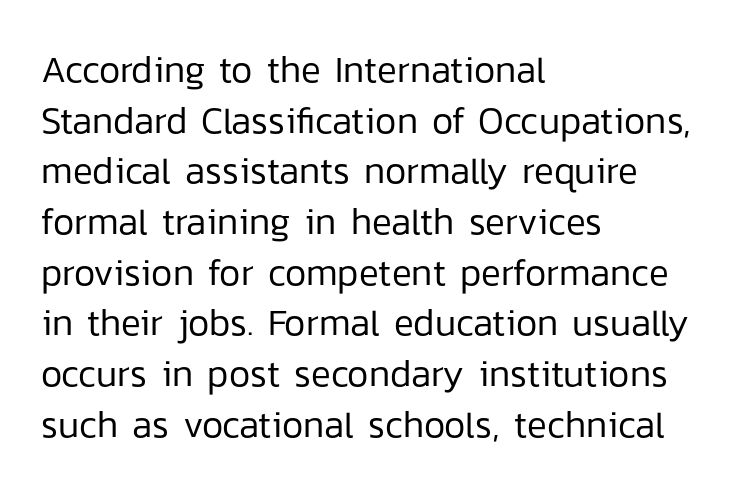
Q: Is the text bold? A: No.
Q: Is the text italic (slanted)? A: No, it is upright.
Q: Is the typeface a serif or a sans-serif typeface? A: Sans-serif.
Q: Is the text underlined? A: No.
Q: How is the paragraph aligned? A: Left-aligned.
Q: Is the spacing between letters normal or unusually wide? A: Normal.
Q: Is the spacing between lines tight, normal or loose? A: Normal.
Q: Width (condensed, normal, or wide)? A: Normal.
Q: Stroke contrast? A: Low.
Q: x-height? A: Medium.
Q: Monospaced? A: No.
